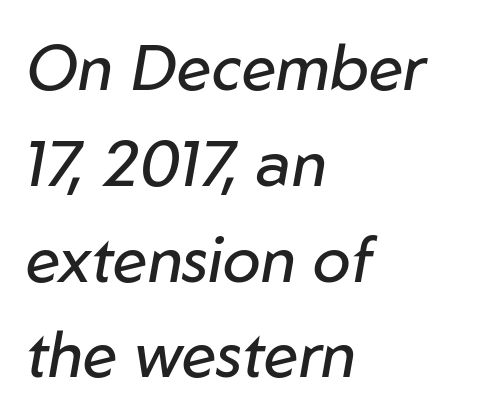
These lines were composed using italics. The typesetter chose a ragged-right arrangement here. Letter spacing: default. The space between consecutive lines is moderate.
